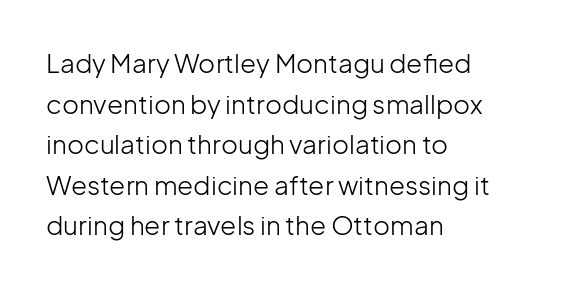
{"italic": "no", "bold": "no", "underline": "no", "align": "left", "line_spacing": "normal", "line_spacing_ratio": 1.56, "letter_spacing": "normal", "letter_spacing_em": 0.0, "glyph_px": 26}
